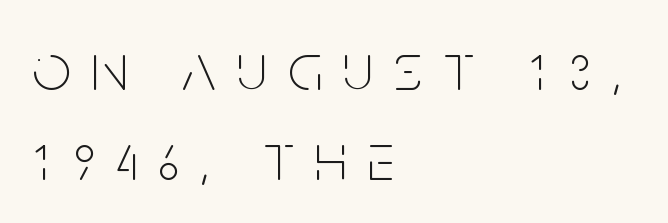
Check the space under the baseline: it is left empty. A classic flush-left, rag-right setting is used for this passage. Looks like regular typesetting: each glyph gets only the width it needs. On a weight scale, this lands at 450 or below. Summary of vertical rhythm: regular, with standard interline spacing.
